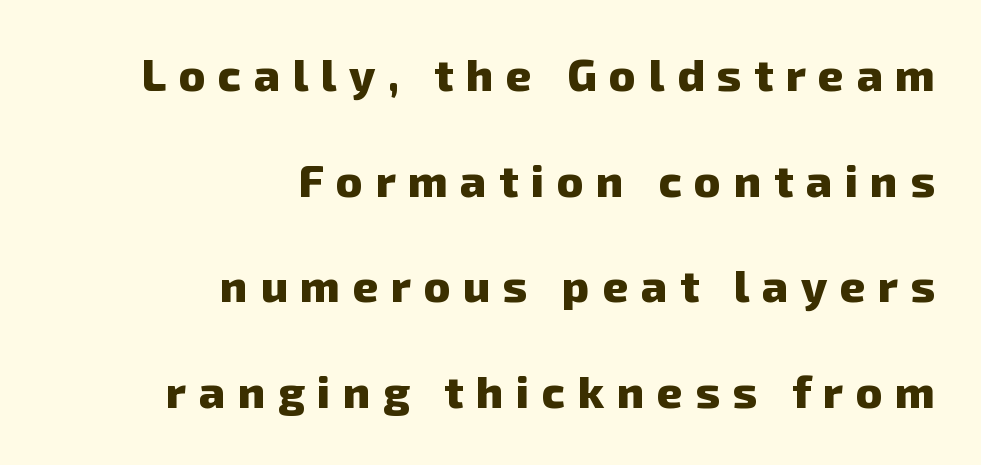
The letters advance in unequal steps, a hallmark of proportional type. The lines are spread far apart with generous leading. Does the weight exceed regular? Yes, all the way to bold. Visually the block forms a straight wall on the right and a jagged coastline on the left. The rendering inserts visible extra space after every character. Check where the strokes stop: nothing finishes them off — pure sans.
